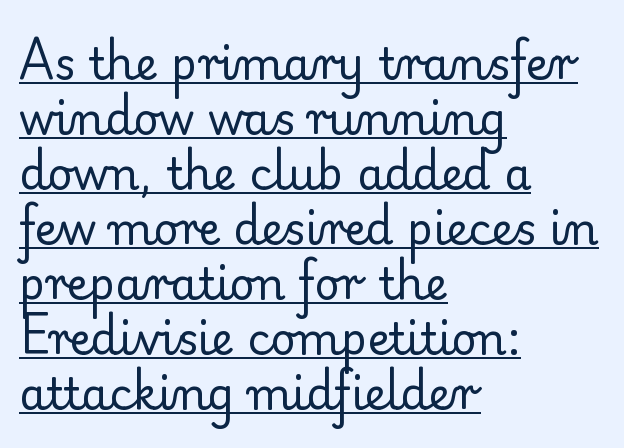
Q: Is the text bold? A: No.
Q: Is the text italic (slanted)? A: No, it is upright.
Q: Is the typeface a serif or a sans-serif typeface? A: Serif.
Q: Is the text underlined? A: Yes.
Q: How is the paragraph aligned? A: Left-aligned.
Q: Is the spacing between letters normal or unusually wide? A: Normal.
Q: Is the spacing between lines tight, normal or loose? A: Normal.
Q: Width (condensed, normal, or wide)? A: Normal.
Q: Stroke contrast? A: Low.
Q: x-height? A: Small.
Q: Monospaced? A: No.
